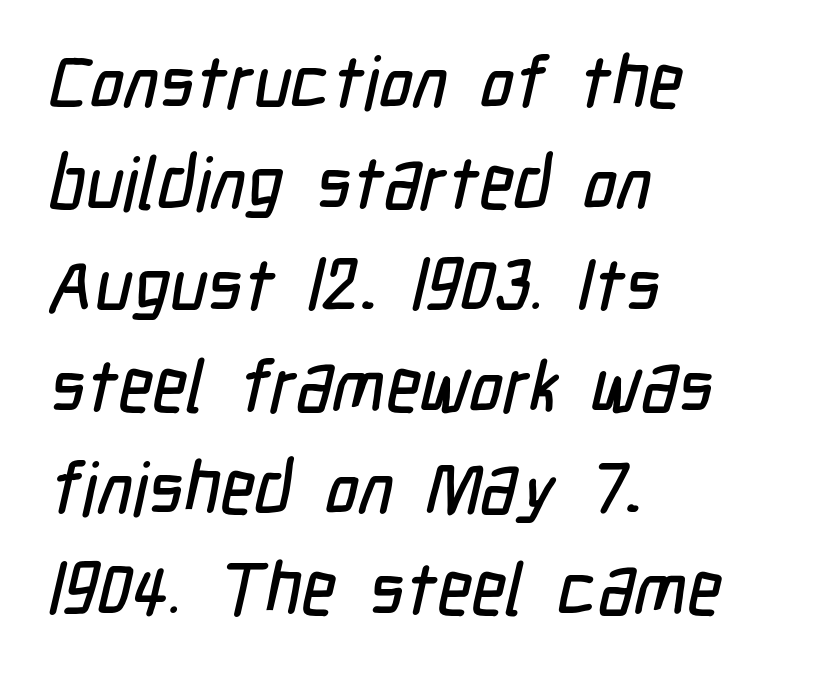
The image shows 73 px condensed sans-serif type; set left-aligned, normal line spacing (1.39x), normal letter spacing, not underlined; low stroke contrast and a medium x-height.
